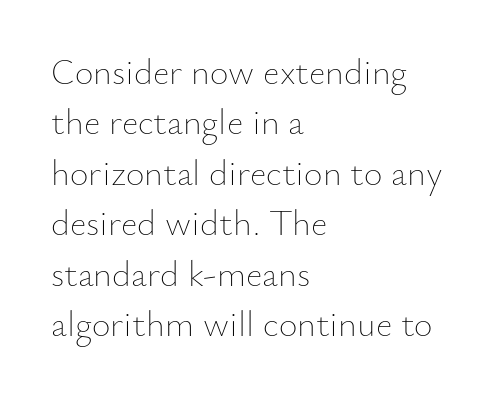
{"italic": "no", "bold": "no", "weight": "thin", "width": "normal", "stroke_contrast": "low", "x_height": "small", "monospaced": "no", "underline": "no", "align": "left", "line_spacing": "normal", "line_spacing_ratio": 1.4, "letter_spacing": "normal", "letter_spacing_em": 0.0, "glyph_px": 36}
